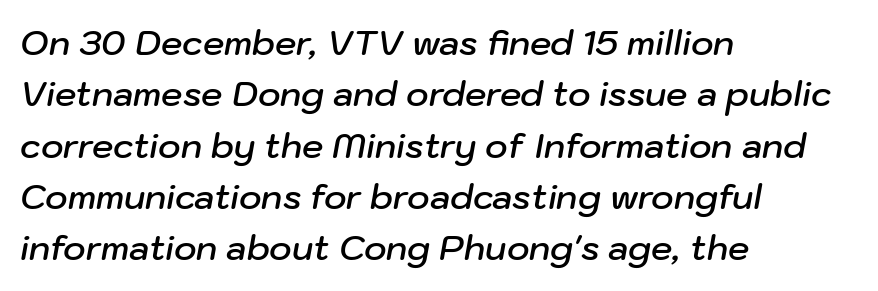
What weight is shown? A semibold, between regular and bold. Leading: standard. The whole block is typeset with a tilt. A typesetter would call this proportional, since set widths differ per character. The gap between lines stays unmarked. These lines keep a tight, regular rhythm from letter to letter.
